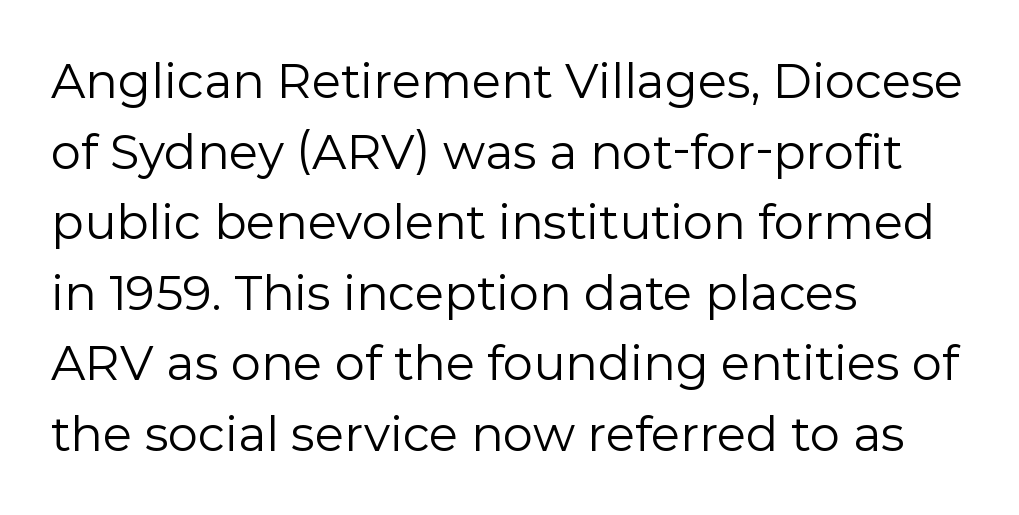
The image shows 48 px regular-weight sans-serif type, upright; set left-aligned, normal line spacing (1.47x), normal letter spacing, not underlined; low stroke contrast and a medium x-height.
